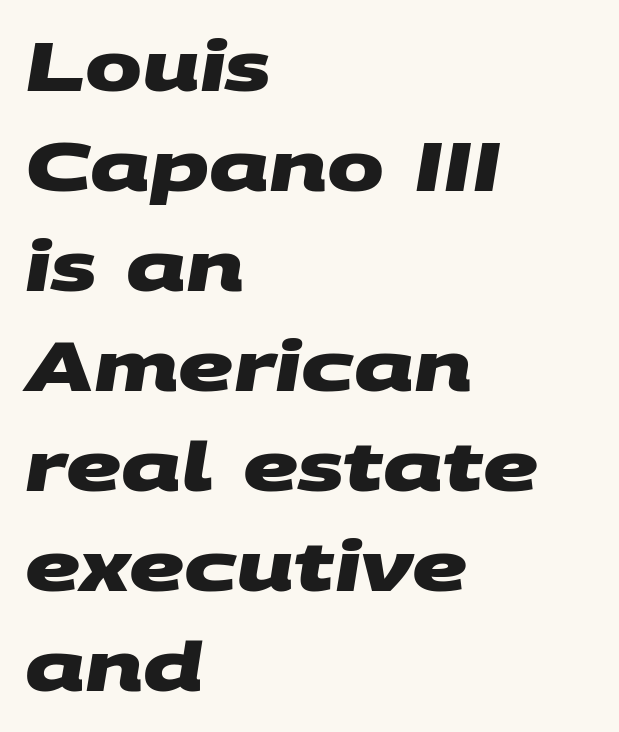
The image shows 68 px heavy, wide sans-serif type; set left-aligned, normal line spacing (1.47x), normal letter spacing, not underlined; medium stroke contrast and a large x-height.
